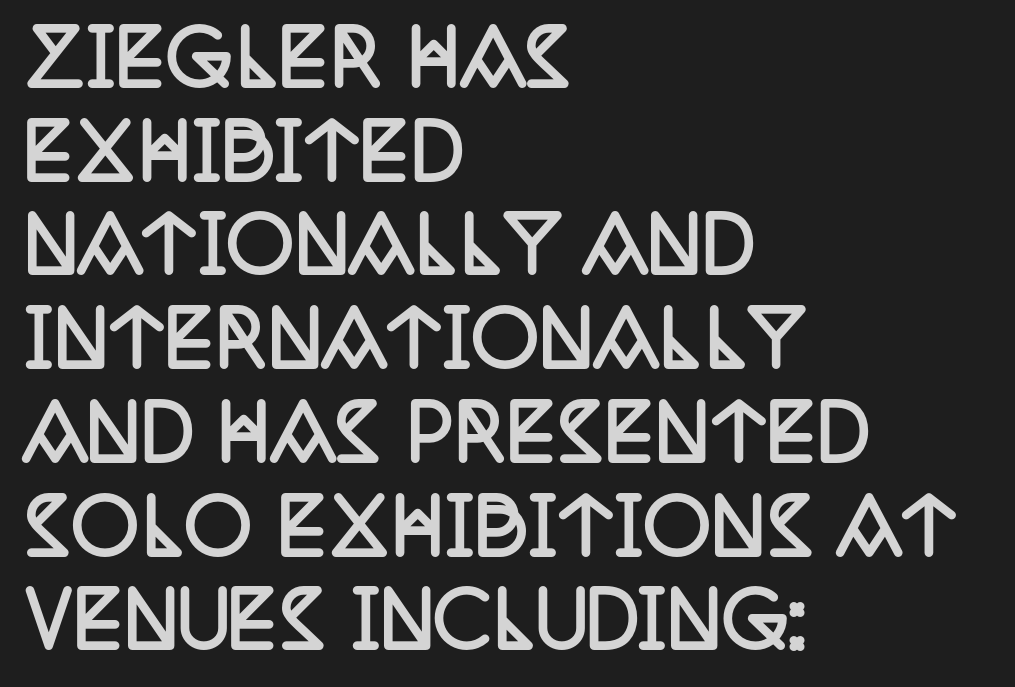
Q: Is the text bold? A: Yes.
Q: Is the text italic (slanted)? A: No, it is upright.
Q: Is the typeface a serif or a sans-serif typeface? A: Serif.
Q: Is the text underlined? A: No.
Q: How is the paragraph aligned? A: Left-aligned.
Q: Is the spacing between letters normal or unusually wide? A: Normal.
Q: Is the spacing between lines tight, normal or loose? A: Normal.
Q: Width (condensed, normal, or wide)? A: Condensed.
Q: Stroke contrast? A: Low.
Q: x-height? A: Large.
Q: Monospaced? A: No.
